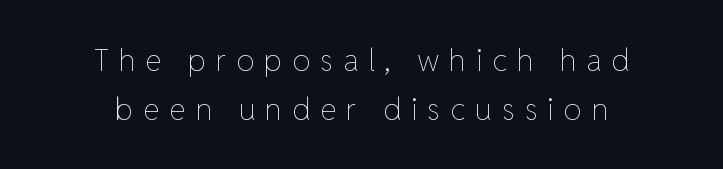
Q: Is the text bold? A: No.
Q: Is the text italic (slanted)? A: No, it is upright.
Q: Is the text underlined? A: No.
Q: How is the paragraph aligned? A: Centered.
Q: Is the spacing between letters normal or unusually wide? A: Unusually wide.
Q: Is the spacing between lines tight, normal or loose? A: Normal.
Q: Width (condensed, normal, or wide)? A: Normal.
Q: Stroke contrast? A: Low.
Q: x-height? A: Medium.
Q: Monospaced? A: No.
